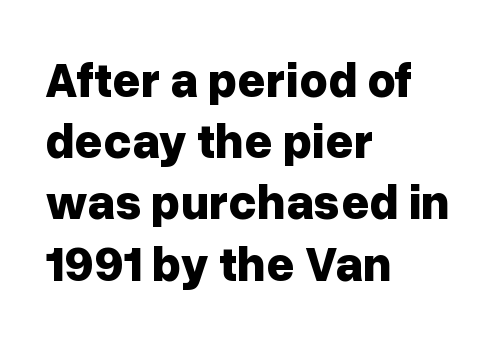
A typesetter would label this face a sans. The text block is weighted toward the left margin, trailing off unevenly rightward. Chunky letters — that's bold for sure. Note the varied advance widths — an 'i' is clearly narrower than an 'm'. This sample uses plain, unmodified letter spacing.
